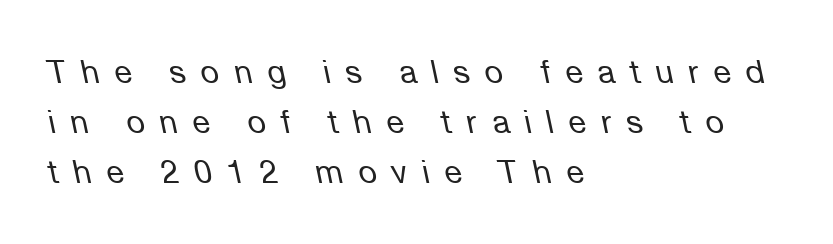
{"italic": "yes", "lean": "left", "slant_degrees": 12, "bold": "no", "weight": "regular", "width": "normal", "stroke_contrast": "low", "x_height": "medium", "monospaced": "no", "underline": "no", "align": "left", "line_spacing": "normal", "line_spacing_ratio": 1.56, "letter_spacing": "wide", "letter_spacing_em": 0.47, "glyph_px": 32}
